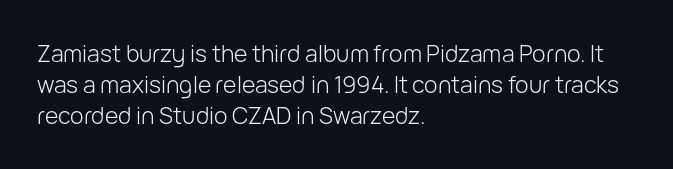
Q: Is the text bold? A: No.
Q: Is the text italic (slanted)? A: No, it is upright.
Q: Is the text underlined? A: No.
Q: How is the paragraph aligned? A: Left-aligned.
Q: Is the spacing between letters normal or unusually wide? A: Normal.
Q: Is the spacing between lines tight, normal or loose? A: Normal.
